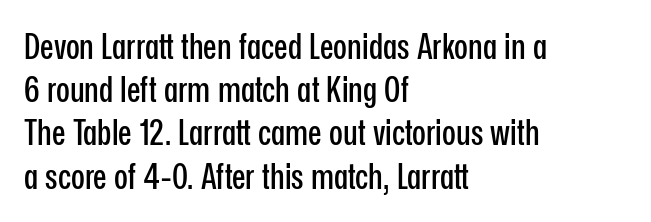
The image shows 36 px condensed sans-serif type, upright; set left-aligned, line spacing 1.2x, normal letter spacing, not underlined; low stroke contrast and a medium x-height.
